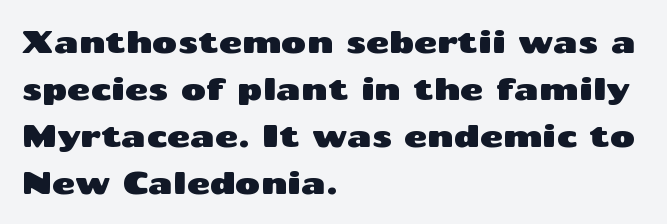
The image shows 31 px wide sans-serif type, upright; set left-aligned, normal line spacing (1.52x), normal letter spacing, not underlined; medium stroke contrast and a medium x-height.
